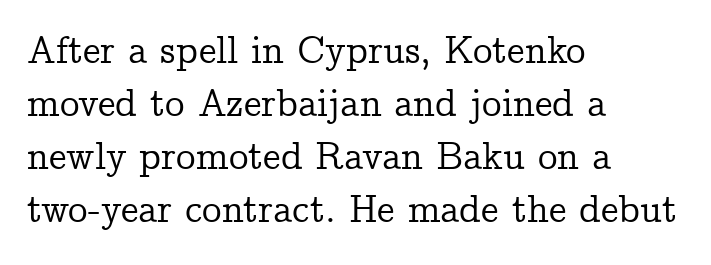
Q: Is the text italic (slanted)? A: No, it is upright.
Q: Is the typeface a serif or a sans-serif typeface? A: Serif.
Q: Is the text underlined? A: No.
Q: How is the paragraph aligned? A: Left-aligned.
Q: Is the spacing between letters normal or unusually wide? A: Normal.
Q: Is the spacing between lines tight, normal or loose? A: Normal.
Q: Width (condensed, normal, or wide)? A: Normal.
Q: Stroke contrast? A: Low.
Q: x-height? A: Medium.
Q: Monospaced? A: No.
